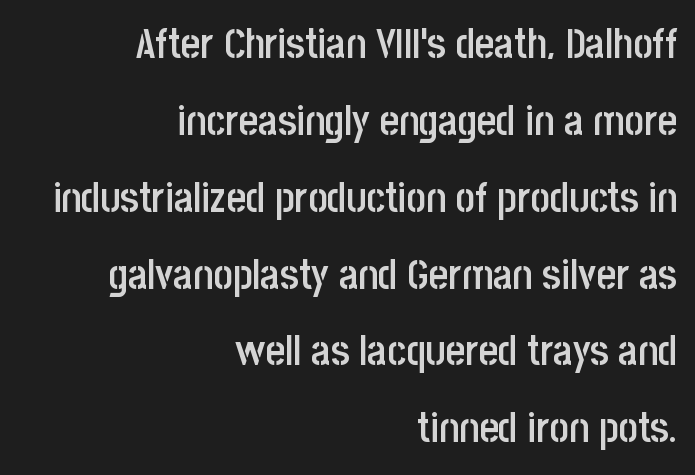
The image shows 42 px semibold, condensed sans-serif type, upright; set right-aligned, line spacing 1.83x, normal letter spacing, not underlined; low stroke contrast and a large x-height.
